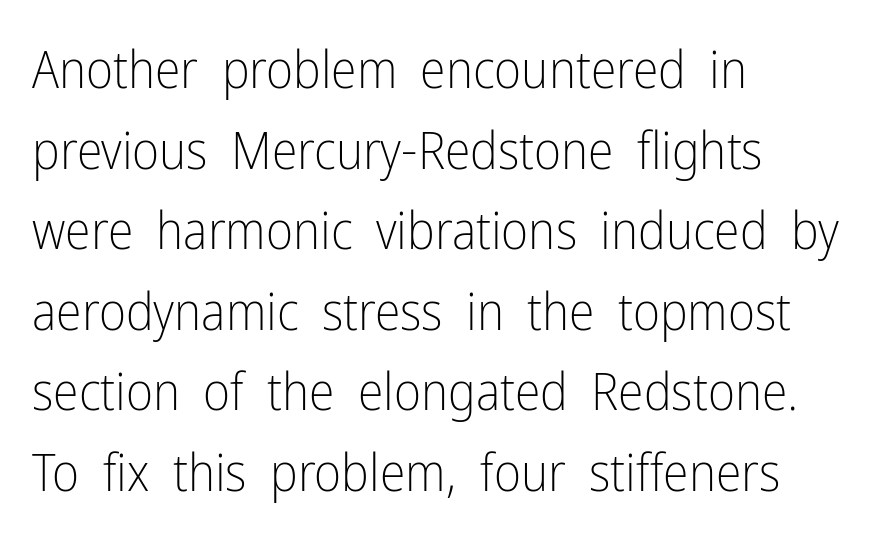
The image shows 52 px light, condensed sans-serif type, upright; set left-aligned, normal line spacing (1.55x), normal letter spacing, not underlined; low stroke contrast and a medium x-height.
